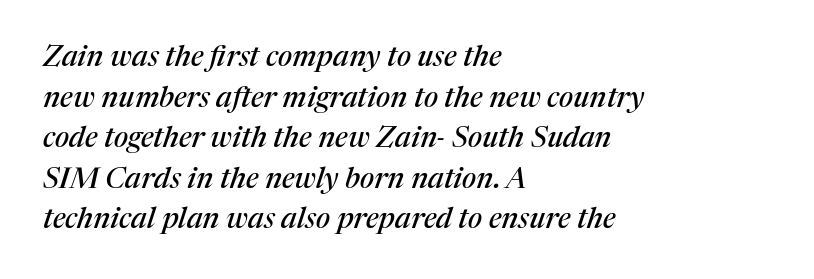
Q: Is the text italic (slanted)? A: Yes, it leans right by about 17 degrees.
Q: Is the typeface a serif or a sans-serif typeface? A: Serif.
Q: Is the text underlined? A: No.
Q: How is the paragraph aligned? A: Left-aligned.
Q: Is the spacing between letters normal or unusually wide? A: Normal.
Q: Is the spacing between lines tight, normal or loose? A: Normal.
Q: Width (condensed, normal, or wide)? A: Normal.
Q: Stroke contrast? A: Medium.
Q: x-height? A: Medium.
Q: Monospaced? A: No.
